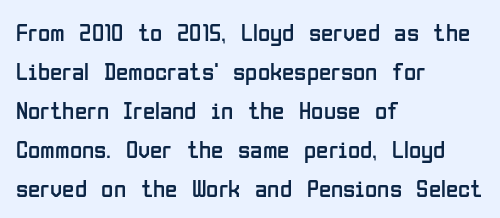
{"italic": "no", "bold": "no", "underline": "no", "align": "left", "line_spacing": "normal", "line_spacing_ratio": 1.56, "letter_spacing": "normal", "letter_spacing_em": 0.0, "glyph_px": 25}
